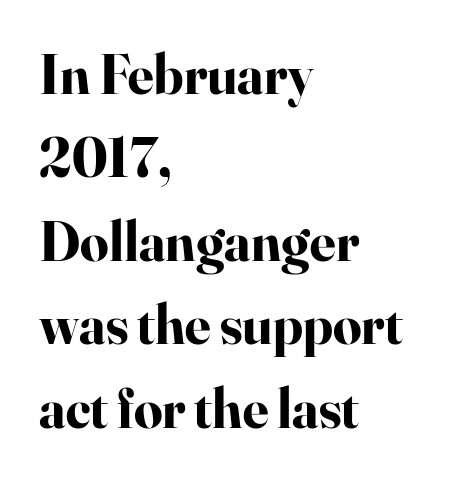
Q: Is the text bold? A: Yes.
Q: Is the text italic (slanted)? A: No, it is upright.
Q: Is the typeface a serif or a sans-serif typeface? A: Serif.
Q: Is the text underlined? A: No.
Q: How is the paragraph aligned? A: Left-aligned.
Q: Is the spacing between letters normal or unusually wide? A: Normal.
Q: Is the spacing between lines tight, normal or loose? A: Normal.
Q: Width (condensed, normal, or wide)? A: Normal.
Q: Stroke contrast? A: High.
Q: x-height? A: Small.
Q: Monospaced? A: No.
